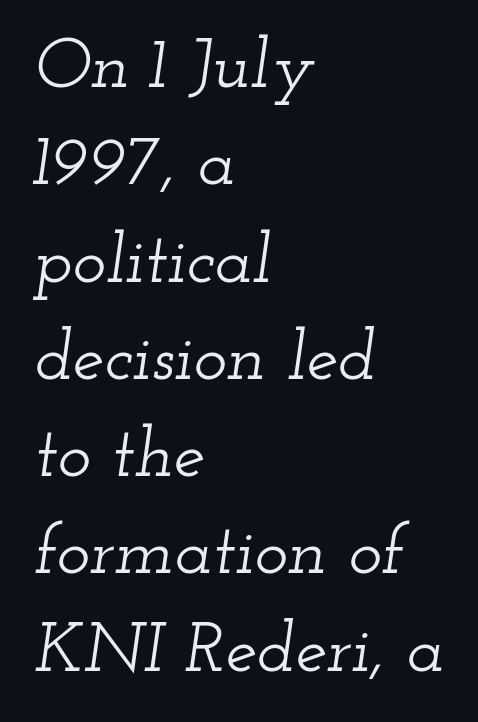
{"serif": "yes", "italic": "yes", "lean": "right", "slant_degrees": 12, "width": "wide", "stroke_contrast": "low", "x_height": "small", "monospaced": "no", "underline": "no", "align": "left", "line_spacing": "normal", "line_spacing_ratio": 1.37, "letter_spacing": "normal", "letter_spacing_em": 0.0, "glyph_px": 71}
